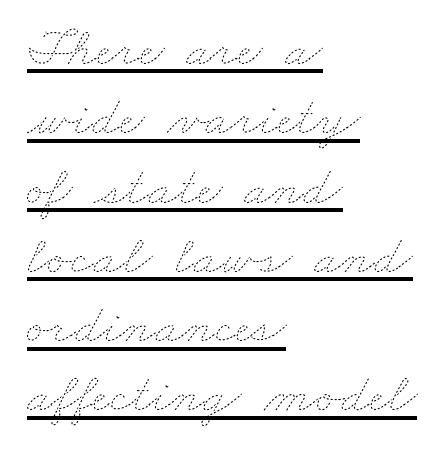
The image shows 55 px thin, wide type; set left-aligned, normal line spacing (1.26x), normal letter spacing, underlined; low stroke contrast and a small x-height.
